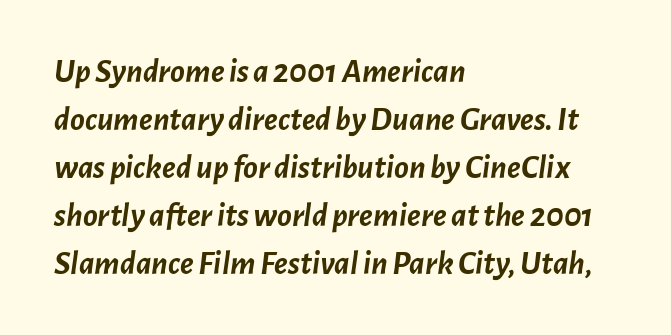
The image shows 34 px semibold type, italic (leaning right); set left-aligned, normal line spacing (1.41x), normal letter spacing, not underlined; low stroke contrast and a medium x-height.
